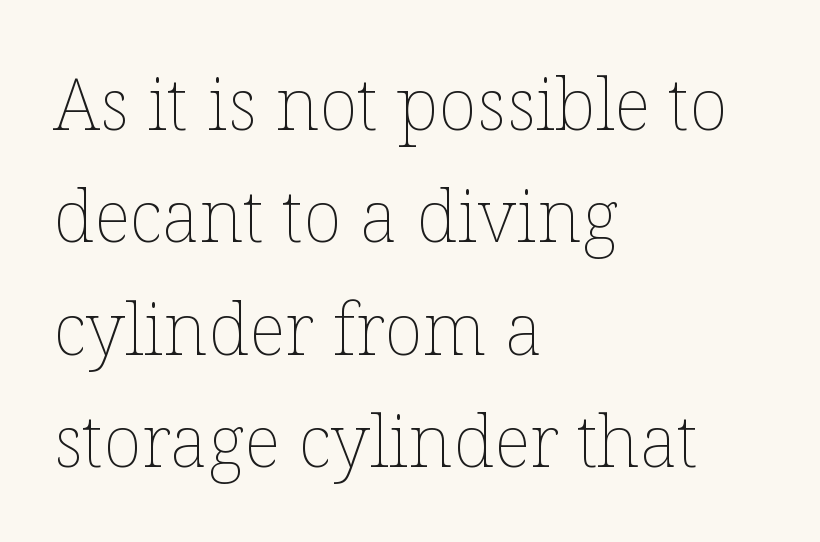
The image shows 72 px thin type, upright; set left-aligned, normal line spacing (1.56x), normal letter spacing, not underlined; low stroke contrast and a medium x-height.
